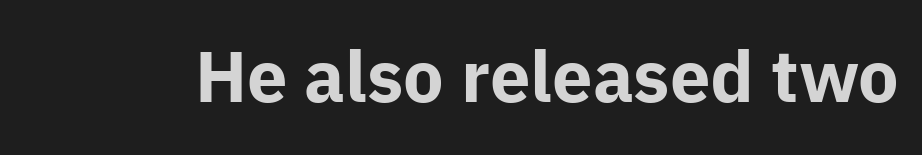
Q: Is the text bold? A: Yes.
Q: Is the text italic (slanted)? A: No, it is upright.
Q: Is the typeface a serif or a sans-serif typeface? A: Sans-serif.
Q: Is the text underlined? A: No.
Q: Is the spacing between letters normal or unusually wide? A: Normal.
Q: Width (condensed, normal, or wide)? A: Normal.
Q: Stroke contrast? A: Low.
Q: x-height? A: Medium.
Q: Monospaced? A: No.
